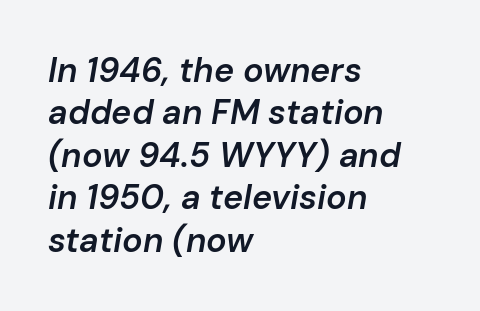
Q: Is the text bold? A: Semi-bold.
Q: Is the text italic (slanted)? A: Yes, it leans right by about 10 degrees.
Q: Is the text underlined? A: No.
Q: How is the paragraph aligned? A: Left-aligned.
Q: Is the spacing between letters normal or unusually wide? A: Normal.
Q: Is the spacing between lines tight, normal or loose? A: Normal.
Q: Width (condensed, normal, or wide)? A: Normal.
Q: Stroke contrast? A: Low.
Q: x-height? A: Medium.
Q: Monospaced? A: No.
